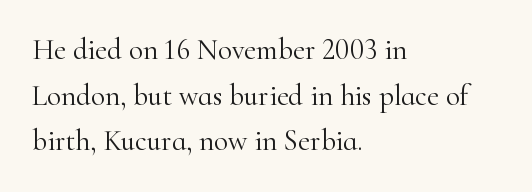
Q: Is the text bold? A: No.
Q: Is the text italic (slanted)? A: No, it is upright.
Q: Is the typeface a serif or a sans-serif typeface? A: Serif.
Q: Is the text underlined? A: No.
Q: How is the paragraph aligned? A: Left-aligned.
Q: Is the spacing between letters normal or unusually wide? A: Normal.
Q: Is the spacing between lines tight, normal or loose? A: Normal.
Q: Width (condensed, normal, or wide)? A: Normal.
Q: Stroke contrast? A: High.
Q: x-height? A: Small.
Q: Monospaced? A: No.
